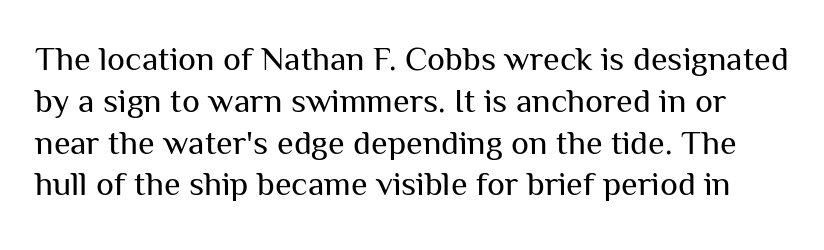
The image shows 34 px regular-weight sans-serif type, upright; set line spacing 1.23x, normal letter spacing, not underlined; medium stroke contrast and a medium x-height.
